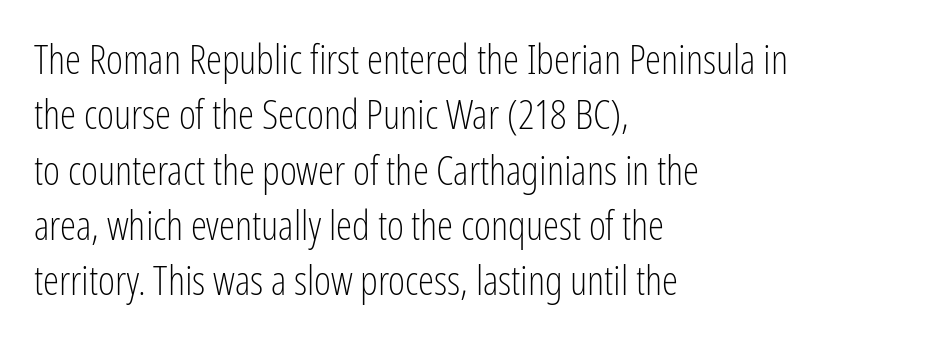
Q: Is the text bold? A: No.
Q: Is the text italic (slanted)? A: No, it is upright.
Q: Is the typeface a serif or a sans-serif typeface? A: Sans-serif.
Q: Is the text underlined? A: No.
Q: How is the paragraph aligned? A: Left-aligned.
Q: Is the spacing between letters normal or unusually wide? A: Normal.
Q: Is the spacing between lines tight, normal or loose? A: Normal.
Q: Width (condensed, normal, or wide)? A: Condensed.
Q: Stroke contrast? A: Low.
Q: x-height? A: Medium.
Q: Monospaced? A: No.
